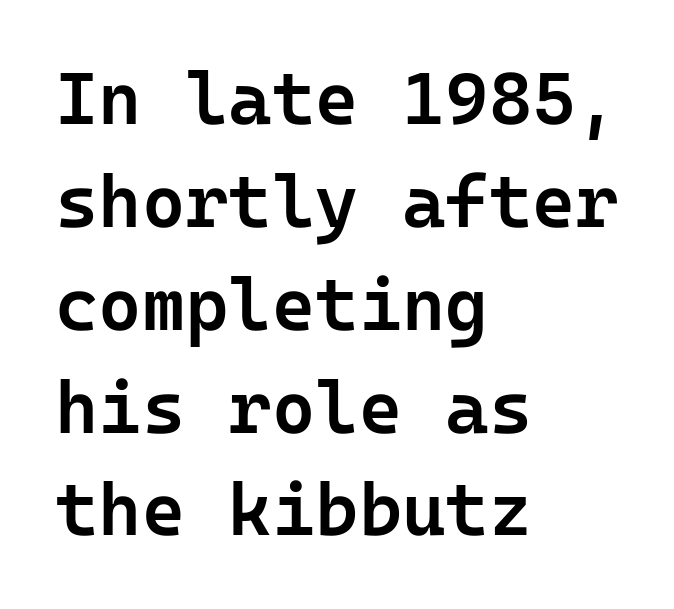
Q: Is the text bold? A: Semi-bold.
Q: Is the text italic (slanted)? A: No, it is upright.
Q: Is the typeface a serif or a sans-serif typeface? A: Sans-serif.
Q: Is the text underlined? A: No.
Q: How is the paragraph aligned? A: Left-aligned.
Q: Is the spacing between letters normal or unusually wide? A: Normal.
Q: Is the spacing between lines tight, normal or loose? A: Normal.
Q: Width (condensed, normal, or wide)? A: Normal.
Q: Stroke contrast? A: Low.
Q: x-height? A: Medium.
